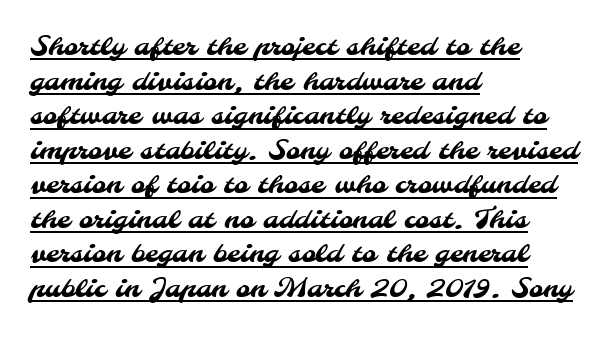
The horizontal fit of the characters is conventional and even. Where is the straight margin? On the left. This sample keeps an unexceptional amount of space between lines. Notice how a bar underscores the lettering throughout.
